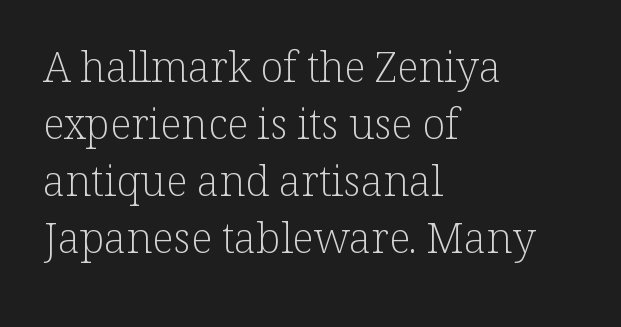
Nobody touched the tracking dial on this one. Ascenders rise straight up at ninety degrees. The string is rendered with underlining switched off. Old-style or modern, the face here clearly has serifs.
